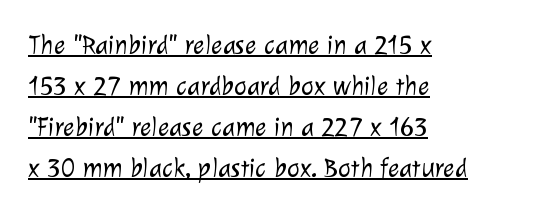
Is the block centered? No — it sits flush against the left margin. The rendered words wear a rule along their underside. Characters follow at the spacing the type designer built in. Vertical stems look standard width or narrower in stroke.
